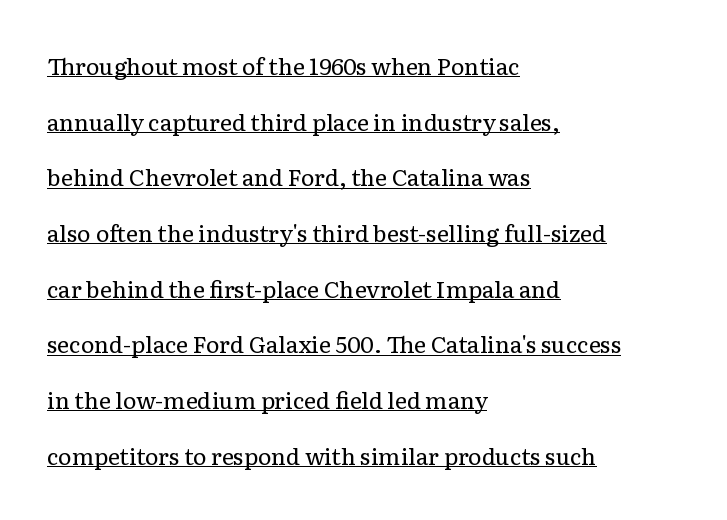
{"italic": "no", "bold": "no", "underline": "yes", "align": "left", "line_spacing": "loose", "line_spacing_ratio": 2.42, "letter_spacing": "normal", "letter_spacing_em": 0.0, "glyph_px": 23}
